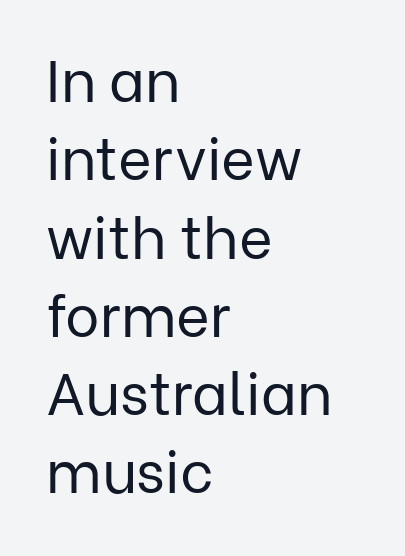
Q: Is the text bold? A: No.
Q: Is the text italic (slanted)? A: No, it is upright.
Q: Is the typeface a serif or a sans-serif typeface? A: Sans-serif.
Q: Is the text underlined? A: No.
Q: How is the paragraph aligned? A: Left-aligned.
Q: Is the spacing between letters normal or unusually wide? A: Normal.
Q: Is the spacing between lines tight, normal or loose? A: Normal.
Q: Width (condensed, normal, or wide)? A: Normal.
Q: Stroke contrast? A: Low.
Q: x-height? A: Medium.
Q: Monospaced? A: No.
